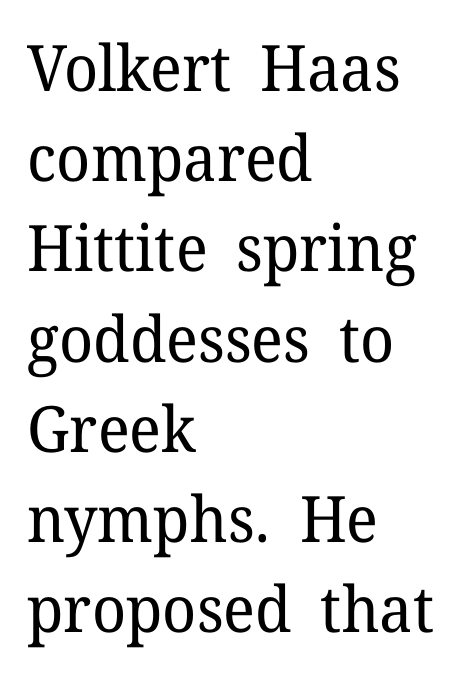
{"serif": "yes", "italic": "no", "bold": "no", "weight": "regular", "width": "normal", "stroke_contrast": "low", "x_height": "medium", "monospaced": "no", "underline": "no", "align": "left", "line_spacing": "normal", "line_spacing_ratio": 1.41, "letter_spacing": "normal", "letter_spacing_em": 0.0, "glyph_px": 64}
